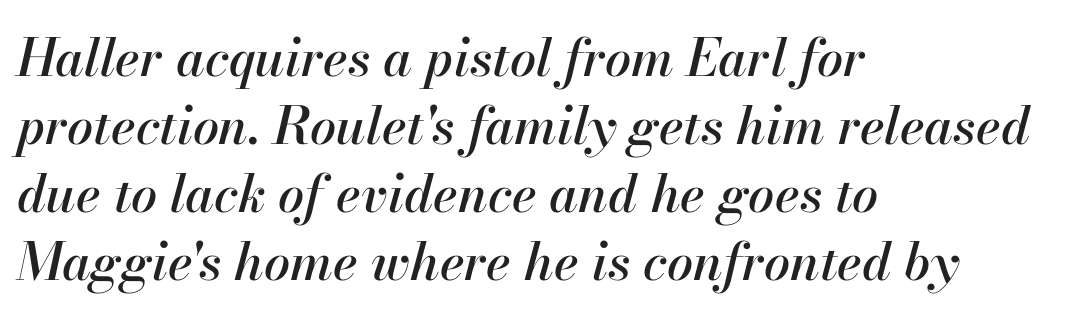
{"italic": "yes", "lean": "right", "slant_degrees": 13, "width": "normal", "stroke_contrast": "high", "x_height": "small", "monospaced": "no", "underline": "no", "align": "left", "line_spacing": "normal", "line_spacing_ratio": 1.31, "letter_spacing": "normal", "letter_spacing_em": 0.0, "glyph_px": 52}
